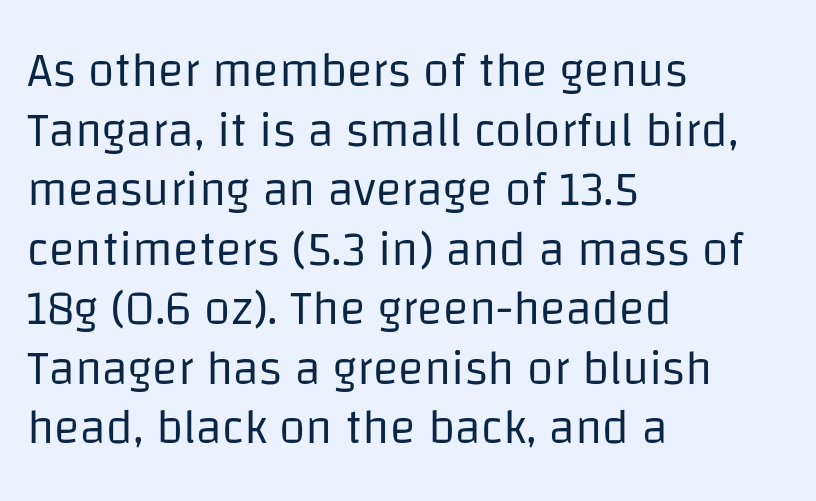
{"serif": "no", "italic": "no", "bold": "no", "weight": "regular", "width": "normal", "stroke_contrast": "low", "x_height": "large", "monospaced": "no", "underline": "no", "align": "left", "line_spacing_ratio": 1.24, "letter_spacing": "normal", "letter_spacing_em": 0.0, "glyph_px": 48}
